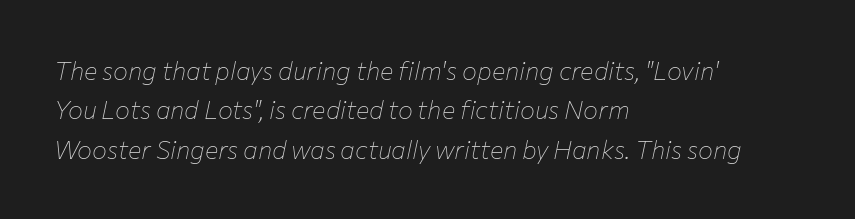
Any mark beneath the type? The region is blank. Line beginnings align vertically; line endings do not. The face used here is rendered with its standard letterfit. The face used here has a pronounced slope to its letters. Summary of weight: not heavy and not bold. The rows are spaced the way most documents space them.
